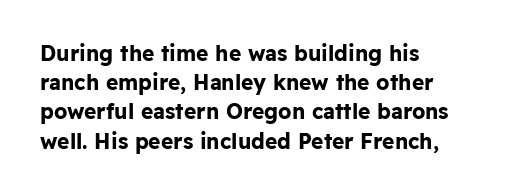
{"italic": "no", "bold": "yes", "underline": "no", "align": "left", "line_spacing": "normal", "line_spacing_ratio": 1.39, "letter_spacing": "normal", "letter_spacing_em": 0.0, "glyph_px": 21}
